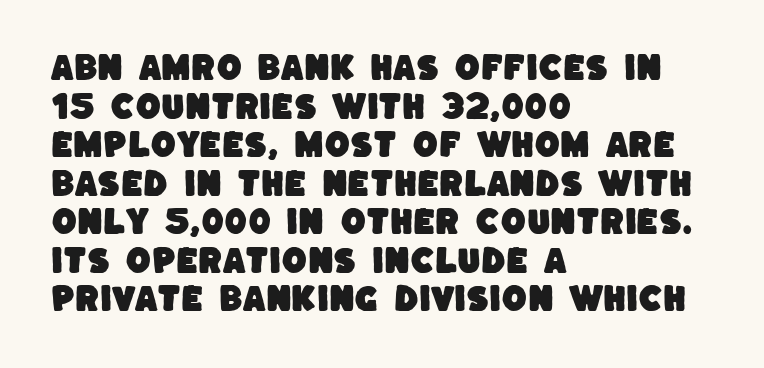
Q: Is the typeface a serif or a sans-serif typeface? A: Sans-serif.
Q: Is the text underlined? A: No.
Q: How is the paragraph aligned? A: Left-aligned.
Q: Is the spacing between letters normal or unusually wide? A: Normal.
Q: Is the spacing between lines tight, normal or loose? A: Normal.
Q: Width (condensed, normal, or wide)? A: Normal.
Q: Stroke contrast? A: Low.
Q: x-height? A: Large.
Q: Monospaced? A: No.
